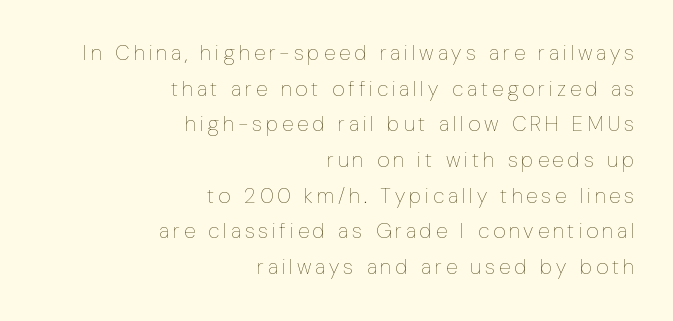
{"italic": "no", "bold": "no", "underline": "no", "align": "right", "line_spacing": "normal", "line_spacing_ratio": 1.7, "glyph_px": 21}
